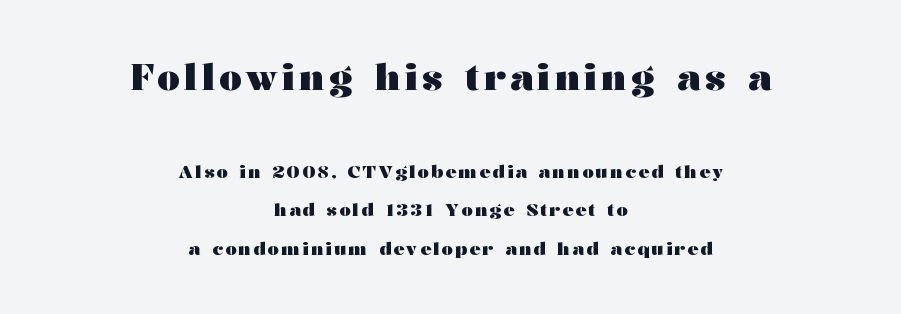
The whitespace from short lines is split evenly between both sides. The axis of the letterforms is exactly vertical. The face used here is seriffed, in the tradition of book romans. You could not count columns in this text — the font is proportionally spaced.
